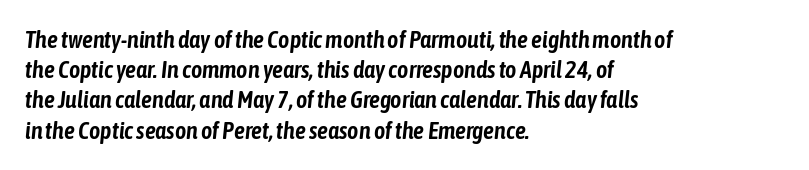
Q: Is the text italic (slanted)? A: Yes, it leans right by about 6 degrees.
Q: Is the text underlined? A: No.
Q: How is the paragraph aligned? A: Left-aligned.
Q: Is the spacing between letters normal or unusually wide? A: Normal.
Q: Is the spacing between lines tight, normal or loose? A: Normal.
